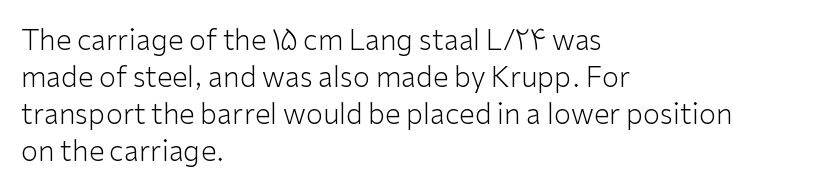
Q: Is the text bold? A: No.
Q: Is the text italic (slanted)? A: No, it is upright.
Q: Is the typeface a serif or a sans-serif typeface? A: Sans-serif.
Q: Is the text underlined? A: No.
Q: How is the paragraph aligned? A: Left-aligned.
Q: Is the spacing between letters normal or unusually wide? A: Normal.
Q: Is the spacing between lines tight, normal or loose? A: Normal.
Q: Width (condensed, normal, or wide)? A: Normal.
Q: Stroke contrast? A: Low.
Q: x-height? A: Medium.
Q: Monospaced? A: No.
